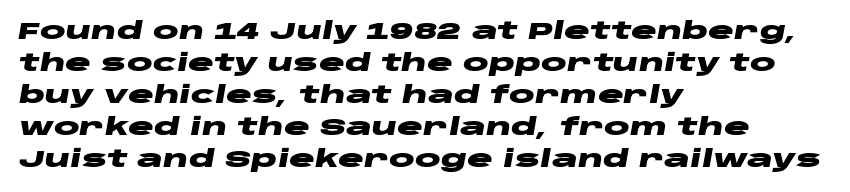
Q: Is the text bold? A: Yes.
Q: Is the text italic (slanted)? A: Yes, it leans right by about 10 degrees.
Q: Is the text underlined? A: No.
Q: How is the paragraph aligned? A: Left-aligned.
Q: Is the spacing between letters normal or unusually wide? A: Normal.
Q: Is the spacing between lines tight, normal or loose? A: Normal.
